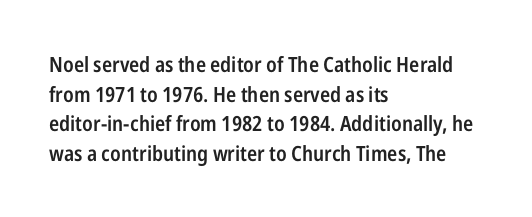
{"italic": "no", "bold": "semi", "underline": "no", "align": "left", "line_spacing": "normal", "line_spacing_ratio": 1.41, "letter_spacing": "normal", "letter_spacing_em": 0.0, "glyph_px": 21}
